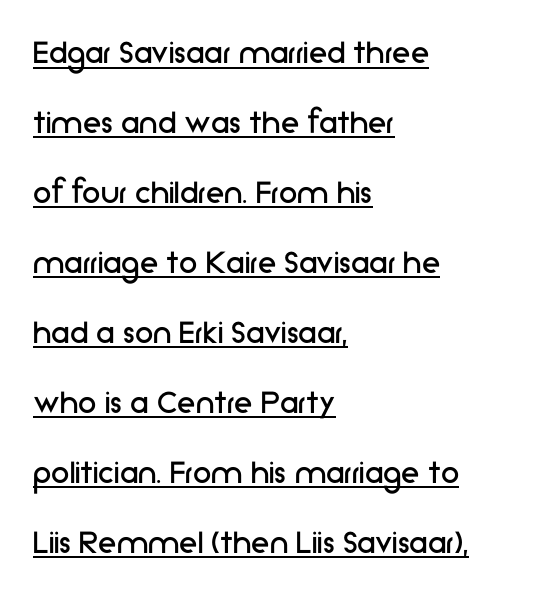
Look at the bottom of the vertical strokes: they stop flat, with no serifs. The typography opts for an upright posture over an oblique one. In designer terms, the underline attribute is active on this setting. The gaps between neighbouring characters are ordinary and unremarkable.
